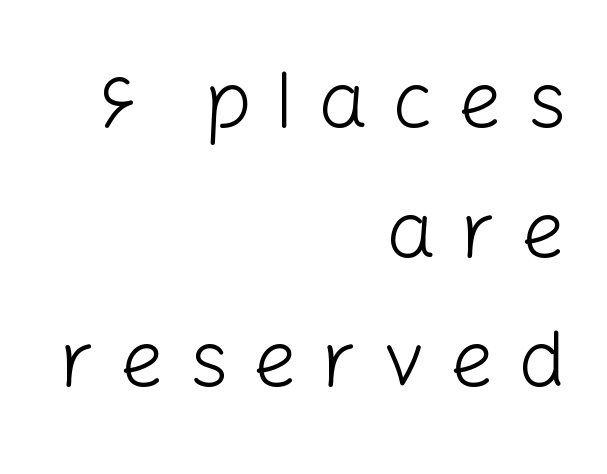
Q: Is the text bold? A: No.
Q: Is the text italic (slanted)? A: No, it is upright.
Q: Is the typeface a serif or a sans-serif typeface? A: Sans-serif.
Q: Is the text underlined? A: No.
Q: How is the paragraph aligned? A: Right-aligned.
Q: Is the spacing between letters normal or unusually wide? A: Unusually wide.
Q: Is the spacing between lines tight, normal or loose? A: Normal.
Q: Width (condensed, normal, or wide)? A: Normal.
Q: Stroke contrast? A: Low.
Q: x-height? A: Medium.
Q: Monospaced? A: No.
